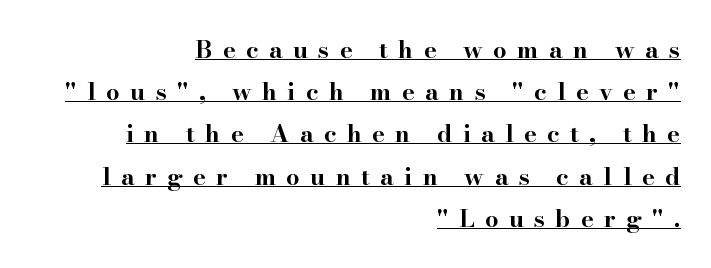
Q: Is the text bold? A: Yes.
Q: Is the text italic (slanted)? A: No, it is upright.
Q: Is the text underlined? A: Yes.
Q: How is the paragraph aligned? A: Right-aligned.
Q: Is the spacing between letters normal or unusually wide? A: Unusually wide.
